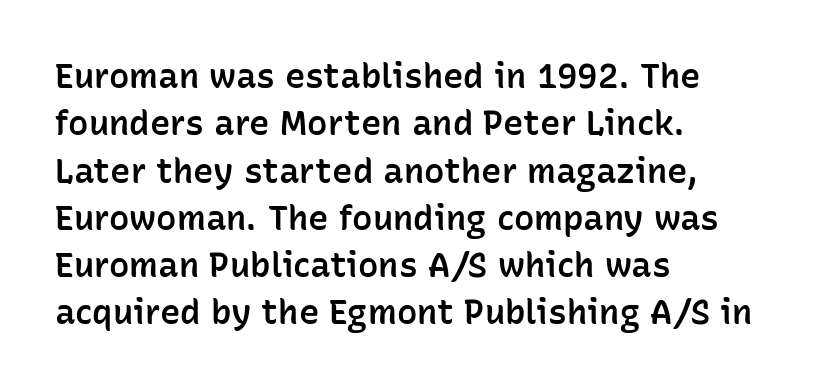
{"serif": "no", "italic": "no", "bold": "semi", "weight": "semibold", "width": "normal", "stroke_contrast": "low", "x_height": "medium", "monospaced": "no", "underline": "no", "align": "left", "line_spacing": "normal", "line_spacing_ratio": 1.39, "letter_spacing": "normal", "letter_spacing_em": 0.0, "glyph_px": 34}
